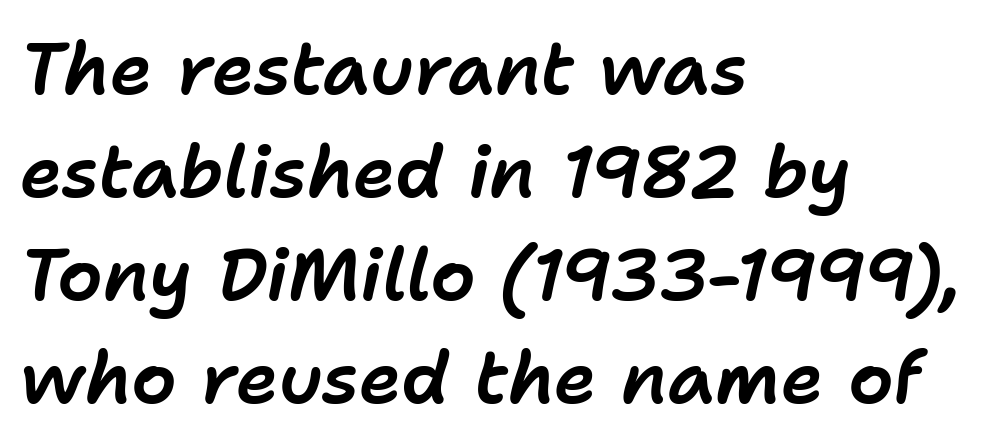
Letter spacing: default. The passage shown is typed in a proportional face where columns would drift. Glance below the letters and you will spot only blank space. Slant detected: the letters are inclined. The block of text has a typical density, with ordinary space between rows. The passage is arranged the way most books set body copy — flush left.
